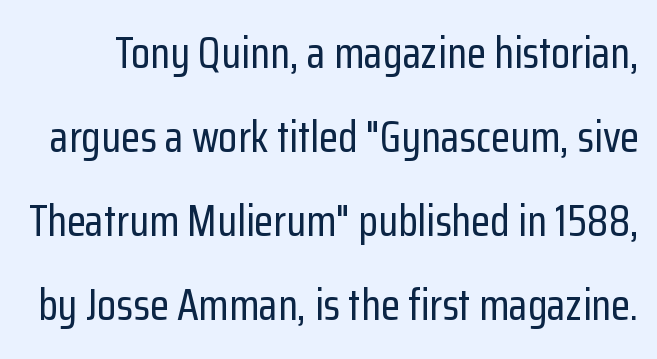
Q: Is the text italic (slanted)? A: No, it is upright.
Q: Is the typeface a serif or a sans-serif typeface? A: Sans-serif.
Q: Is the text underlined? A: No.
Q: Is the spacing between letters normal or unusually wide? A: Normal.
Q: Is the spacing between lines tight, normal or loose? A: Loose.
Q: Width (condensed, normal, or wide)? A: Condensed.
Q: Stroke contrast? A: Low.
Q: x-height? A: Medium.
Q: Monospaced? A: No.
